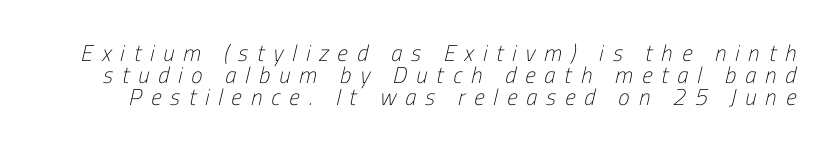
The letterforms stand isolated, each surrounded by extra space. No chunkiness to these letters — they're not bold. This block would grow much taller if given ordinary leading; it's compressed now. Descender tails drop into unmarked territory.
